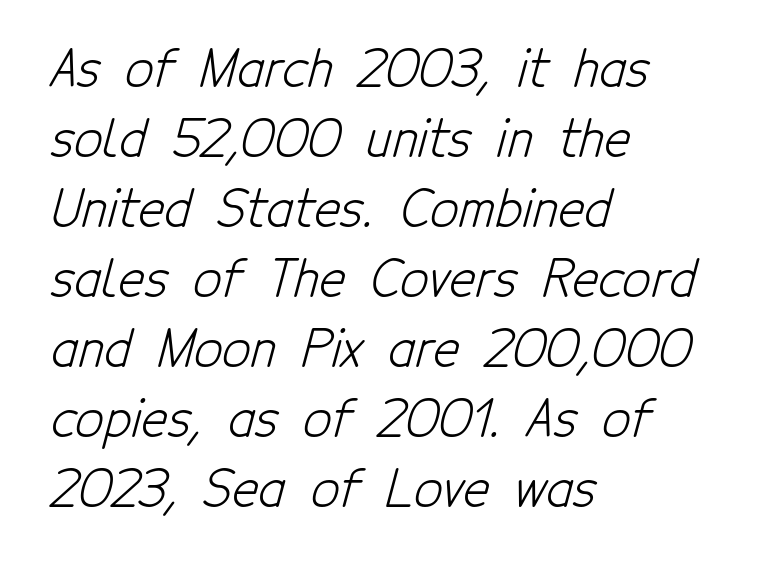
{"serif": "no", "bold": "no", "weight": "light", "width": "condensed", "stroke_contrast": "low", "x_height": "medium", "monospaced": "no", "underline": "no", "align": "left", "line_spacing": "normal", "line_spacing_ratio": 1.4, "letter_spacing": "normal", "letter_spacing_em": 0.0, "glyph_px": 50}
